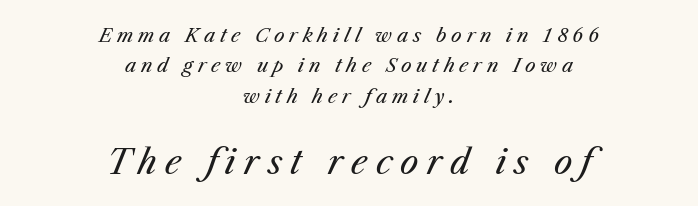
{"italic": "yes", "lean": "right", "slant_degrees": 23, "bold": "no", "weight": "regular", "width": "normal", "stroke_contrast": "medium", "x_height": "medium", "monospaced": "no", "underline": "no", "align": "center", "line_spacing": "normal", "line_spacing_ratio": 1.6, "letter_spacing": "wide", "letter_spacing_em": 0.25, "larger_block": "second", "size_ratio": 1.74, "glyph_px": 33}
